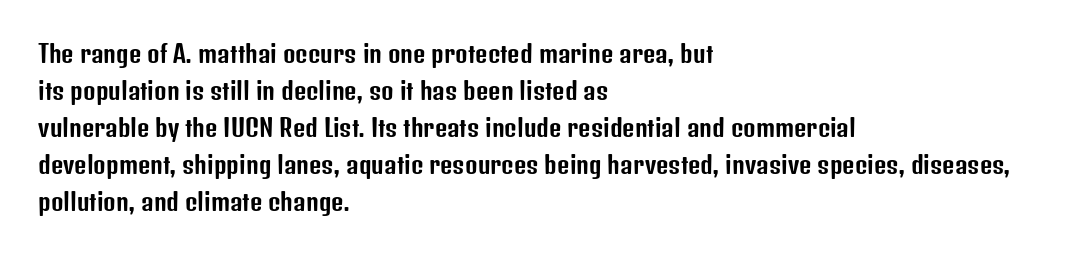
The image shows 24 px text type, upright; set left-aligned, normal line spacing (1.54x), normal letter spacing, not underlined.
